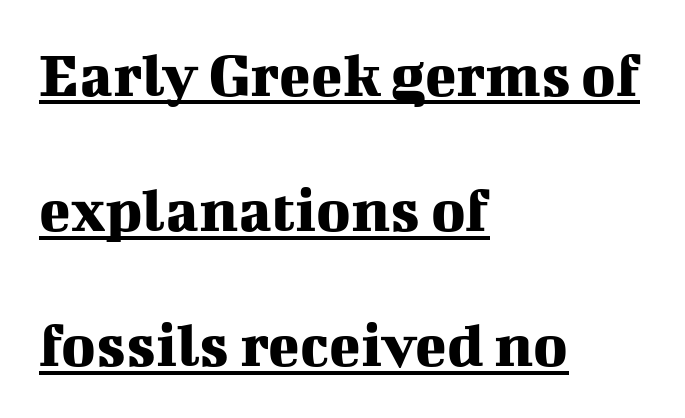
Q: Is the text italic (slanted)? A: No, it is upright.
Q: Is the typeface a serif or a sans-serif typeface? A: Serif.
Q: Is the text underlined? A: Yes.
Q: How is the paragraph aligned? A: Left-aligned.
Q: Is the spacing between letters normal or unusually wide? A: Normal.
Q: Is the spacing between lines tight, normal or loose? A: Loose.
Q: Width (condensed, normal, or wide)? A: Normal.
Q: Stroke contrast? A: Medium.
Q: x-height? A: Medium.
Q: Monospaced? A: No.
